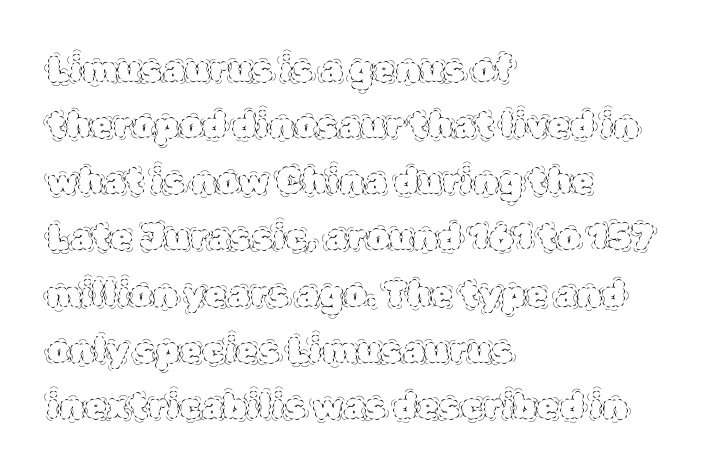
Q: Is the text bold? A: No.
Q: Is the text italic (slanted)? A: No, it is upright.
Q: Is the text underlined? A: No.
Q: How is the paragraph aligned? A: Left-aligned.
Q: Is the spacing between letters normal or unusually wide? A: Normal.
Q: Is the spacing between lines tight, normal or loose? A: Normal.
Q: Width (condensed, normal, or wide)? A: Normal.
Q: x-height? A: Large.
Q: Monospaced? A: No.
